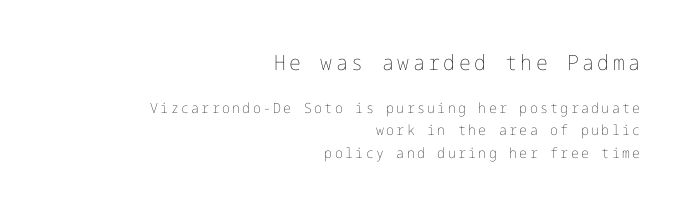
{"italic": "no", "bold": "no", "underline": "no", "align": "right", "line_spacing": "normal", "line_spacing_ratio": 1.62, "larger_block": "first", "size_ratio": 1.5, "glyph_px": 21}
